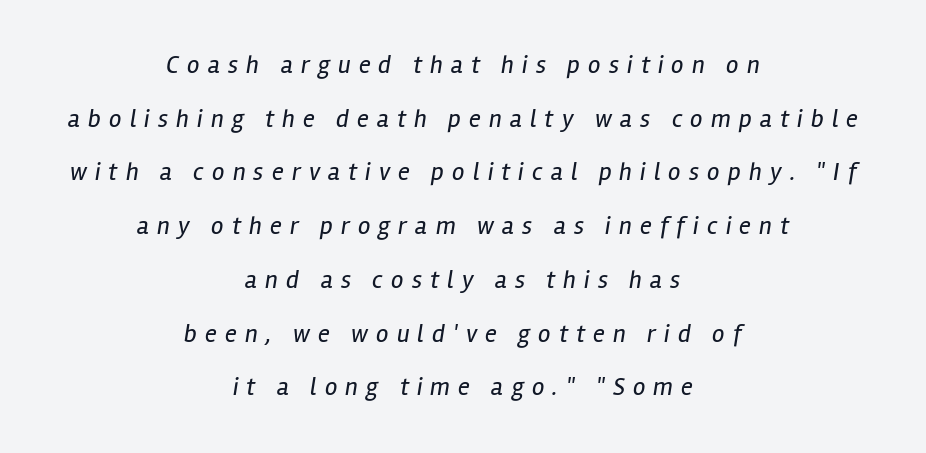
The image shows 25 px text type, italic (leaning right); set centered, loose line spacing (2.15x), unusually wide letter spacing (+0.32 em), not underlined.
